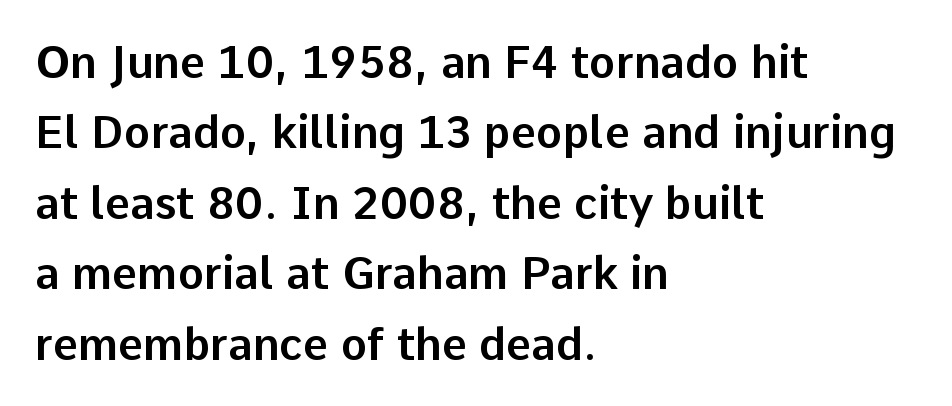
Q: Is the text italic (slanted)? A: No, it is upright.
Q: Is the typeface a serif or a sans-serif typeface? A: Sans-serif.
Q: Is the text underlined? A: No.
Q: How is the paragraph aligned? A: Left-aligned.
Q: Is the spacing between letters normal or unusually wide? A: Normal.
Q: Is the spacing between lines tight, normal or loose? A: Normal.
Q: Width (condensed, normal, or wide)? A: Normal.
Q: Stroke contrast? A: Low.
Q: x-height? A: Medium.
Q: Monospaced? A: No.
